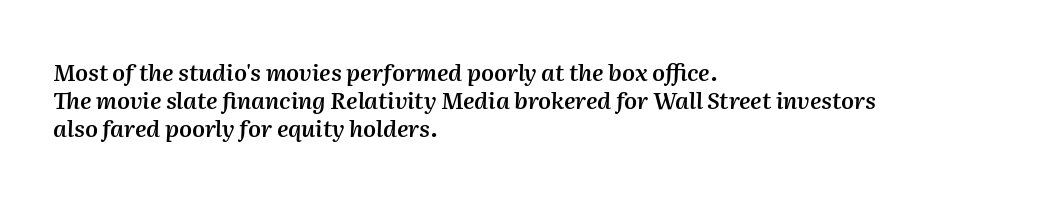
{"italic": "yes", "lean": "right", "slant_degrees": 2, "bold": "semi", "underline": "no", "align": "left", "line_spacing_ratio": 1.22, "letter_spacing": "normal", "letter_spacing_em": 0.0, "glyph_px": 23}
